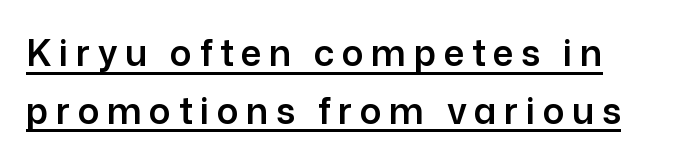
Q: Is the text italic (slanted)? A: No, it is upright.
Q: Is the typeface a serif or a sans-serif typeface? A: Sans-serif.
Q: Is the text underlined? A: Yes.
Q: Is the spacing between letters normal or unusually wide? A: Unusually wide.
Q: Is the spacing between lines tight, normal or loose? A: Normal.
Q: Width (condensed, normal, or wide)? A: Normal.
Q: Stroke contrast? A: Low.
Q: x-height? A: Medium.
Q: Monospaced? A: No.
